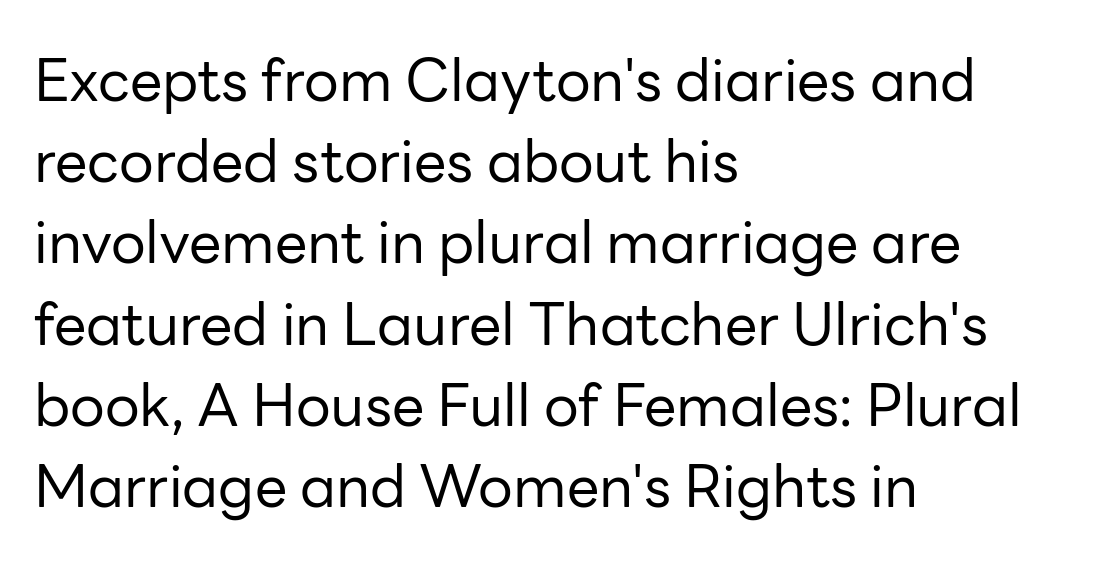
A typesetter would label this face a sans. Every row of glyphs begins at an identical x-position on the left. Character widths vary here, with narrow letters taking less room than wide ones. The weight tops out at a normal text grade. Every stem runs plumb, perpendicular to the baseline.
